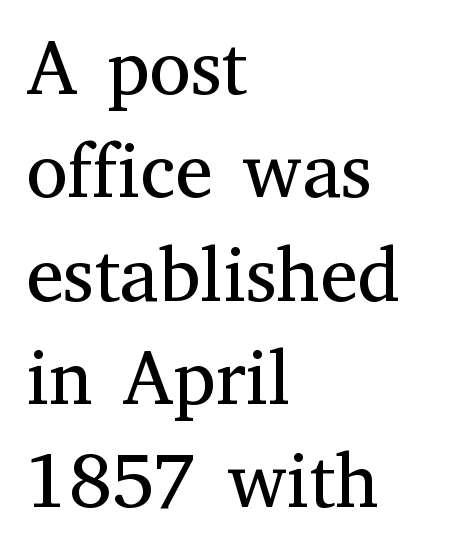
Are there feet on the stems? There are — it's a serif. Proportional: the letters do not fall into vertical columns. Interline gaps are of average width in this sample. Line beginnings align vertically; line endings do not. The typography opts for an upright posture over an oblique one. Characters follow at the spacing the type designer built in.
